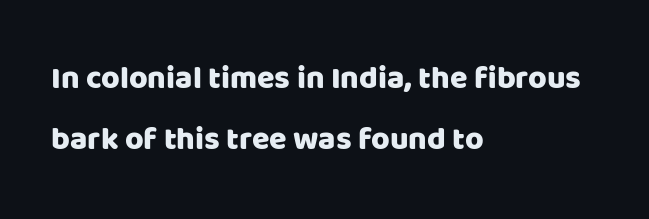
Teacher's note: observe the even left margin — that is flush-left alignment. A clean baseline with only descenders dipping below it. Letter spacing: default. The rendering uses natural spacing where letterforms have individual widths.
